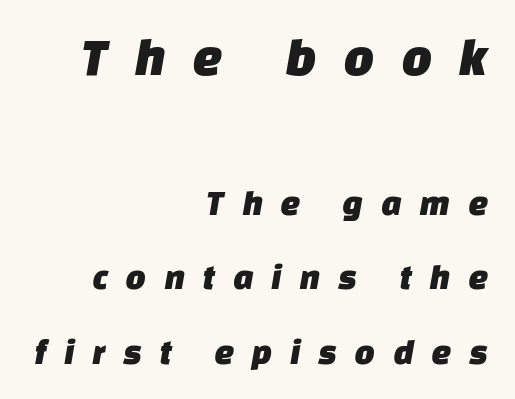
Q: Is the typeface a serif or a sans-serif typeface? A: Sans-serif.
Q: Is the text underlined? A: No.
Q: How is the paragraph aligned? A: Right-aligned.
Q: Is the spacing between letters normal or unusually wide? A: Unusually wide.
Q: Is the spacing between lines tight, normal or loose? A: Loose.
Q: Which block of text is set in a larger size, the first (top) or the second (bottom)? A: The first (top) one.
Q: Width (condensed, normal, or wide)? A: Normal.
Q: Stroke contrast? A: Low.
Q: x-height? A: Large.
Q: Monospaced? A: No.
